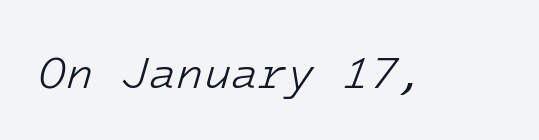
The image shows 45 px light type, italic (leaning right), monospaced; set normal letter spacing, not underlined; low stroke contrast and a medium x-height.
